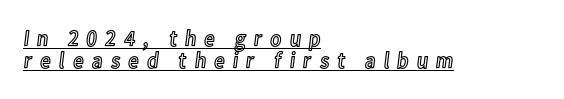
The image shows 23 px text type; set left-aligned, tight line spacing (0.97x), unusually wide letter spacing (+0.32 em), underlined.
